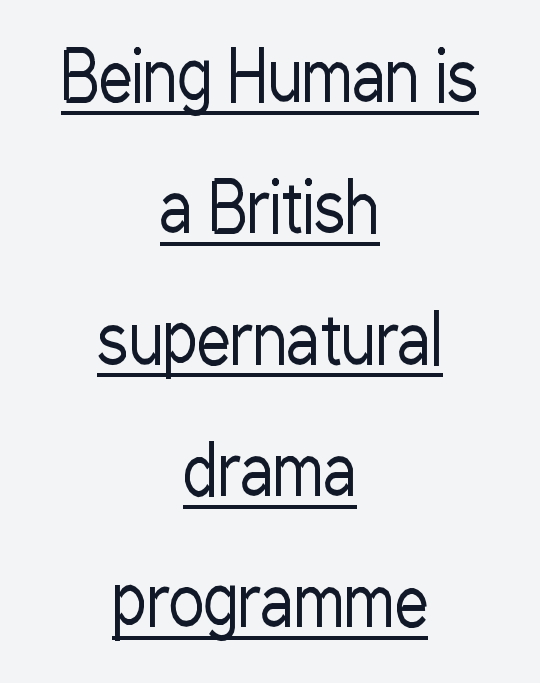
Q: Is the text bold? A: No.
Q: Is the text italic (slanted)? A: No, it is upright.
Q: Is the typeface a serif or a sans-serif typeface? A: Sans-serif.
Q: Is the text underlined? A: Yes.
Q: How is the paragraph aligned? A: Centered.
Q: Is the spacing between letters normal or unusually wide? A: Normal.
Q: Is the spacing between lines tight, normal or loose? A: Loose.
Q: Width (condensed, normal, or wide)? A: Condensed.
Q: Stroke contrast? A: Low.
Q: x-height? A: Medium.
Q: Monospaced? A: No.
